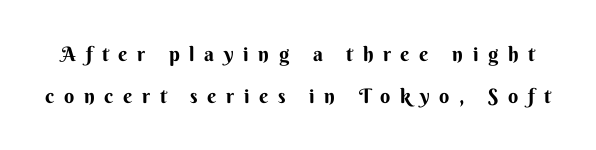
These words are printed bold, with thick strokes throughout. Nobody drew a line under any word here. Is there any slant? The stems are plumb. Display-style spreading of the glyphs; the letterfit is very open. Airy leading.
